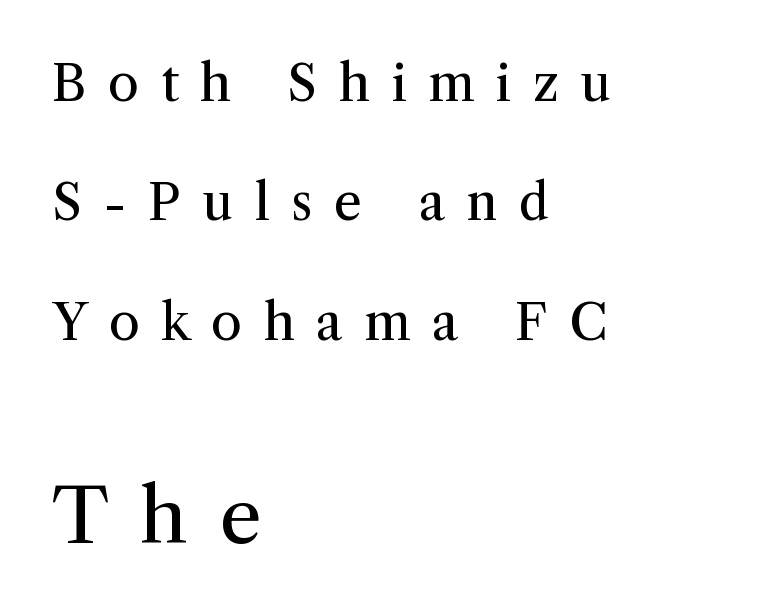
Q: Is the text bold? A: No.
Q: Is the text italic (slanted)? A: No, it is upright.
Q: Is the typeface a serif or a sans-serif typeface? A: Serif.
Q: Is the text underlined? A: No.
Q: How is the paragraph aligned? A: Left-aligned.
Q: Is the spacing between letters normal or unusually wide? A: Unusually wide.
Q: Is the spacing between lines tight, normal or loose? A: Loose.
Q: Which block of text is set in a larger size, the first (top) or the second (bottom)? A: The second (bottom) one.
Q: Width (condensed, normal, or wide)? A: Normal.
Q: Stroke contrast? A: Medium.
Q: x-height? A: Medium.
Q: Monospaced? A: No.
